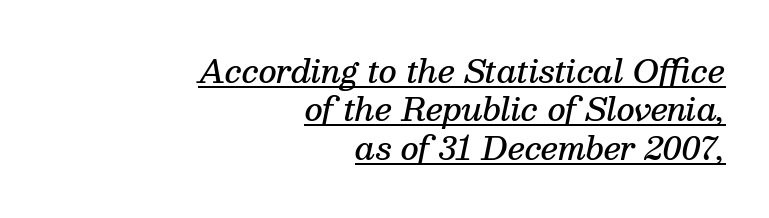
Type style note: has serifs. Where is the straight margin? On the right. In terms of weight, the rendering is demibold, just under bold. Note the varied advance widths — an 'i' is clearly narrower than an 'm'. The text carries the slant typical of an italic or oblique font. The horizontal fit of the characters is conventional and even.
